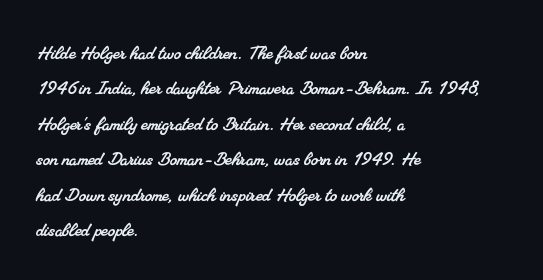
Q: Is the text underlined? A: No.
Q: How is the paragraph aligned? A: Left-aligned.
Q: Is the spacing between letters normal or unusually wide? A: Normal.
Q: Is the spacing between lines tight, normal or loose? A: Normal.
